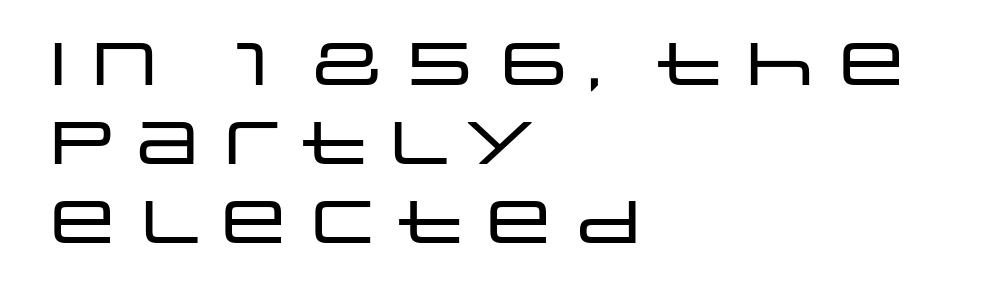
The image shows 60 px wide sans-serif type, upright; set left-aligned, normal line spacing (1.32x), normal letter spacing, not underlined; low stroke contrast and a large x-height.
